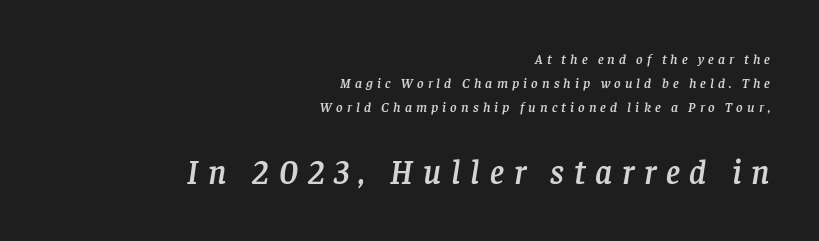
Q: Is the text italic (slanted)? A: Yes, it leans right by about 8 degrees.
Q: Is the typeface a serif or a sans-serif typeface? A: Serif.
Q: Is the text underlined? A: No.
Q: How is the paragraph aligned? A: Right-aligned.
Q: Is the spacing between letters normal or unusually wide? A: Unusually wide.
Q: Is the spacing between lines tight, normal or loose? A: Normal.
Q: Which block of text is set in a larger size, the first (top) or the second (bottom)? A: The second (bottom) one.
Q: Width (condensed, normal, or wide)? A: Normal.
Q: Stroke contrast? A: Low.
Q: x-height? A: Large.
Q: Monospaced? A: No.
